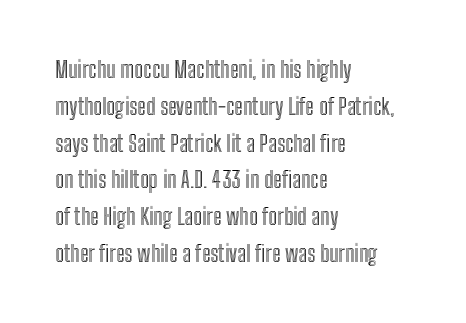
The image shows 23 px text type, upright; set left-aligned, normal line spacing (1.6x), normal letter spacing, not underlined.
